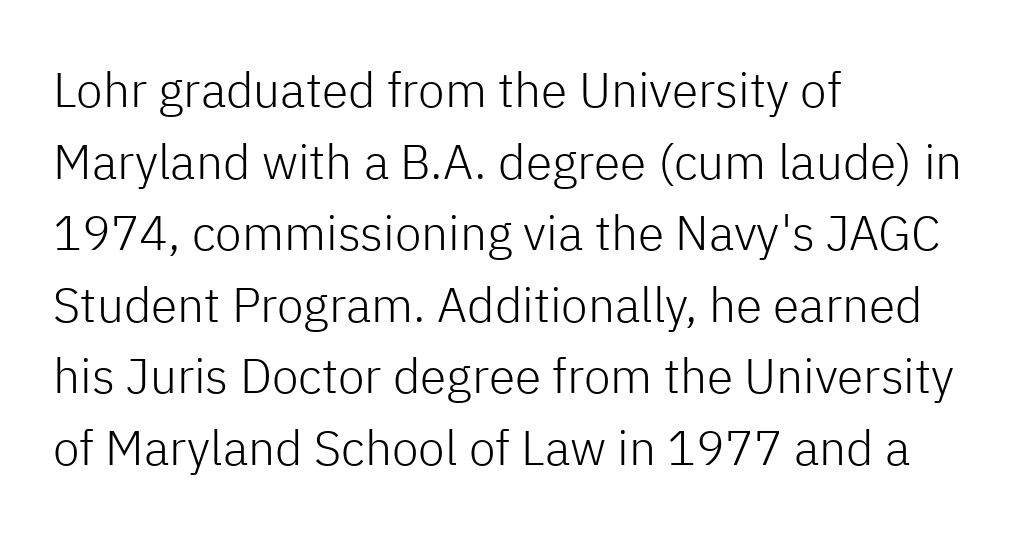
Q: Is the text bold? A: No.
Q: Is the text italic (slanted)? A: No, it is upright.
Q: Is the typeface a serif or a sans-serif typeface? A: Sans-serif.
Q: Is the text underlined? A: No.
Q: How is the paragraph aligned? A: Left-aligned.
Q: Is the spacing between letters normal or unusually wide? A: Normal.
Q: Is the spacing between lines tight, normal or loose? A: Normal.
Q: Width (condensed, normal, or wide)? A: Normal.
Q: Stroke contrast? A: Low.
Q: x-height? A: Medium.
Q: Monospaced? A: No.
